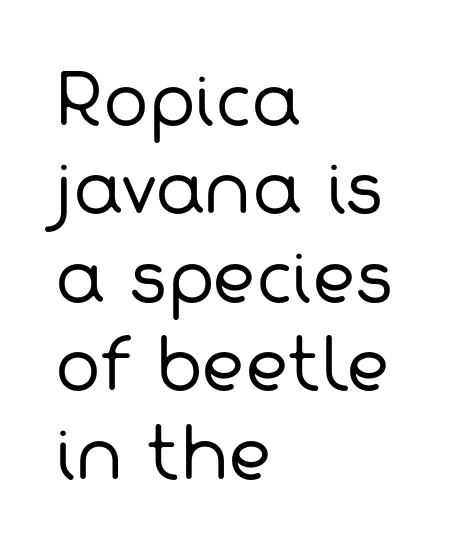
The image shows 68 px regular-weight sans-serif type; set left-aligned, normal line spacing (1.3x), normal letter spacing, not underlined; low stroke contrast and a medium x-height.
